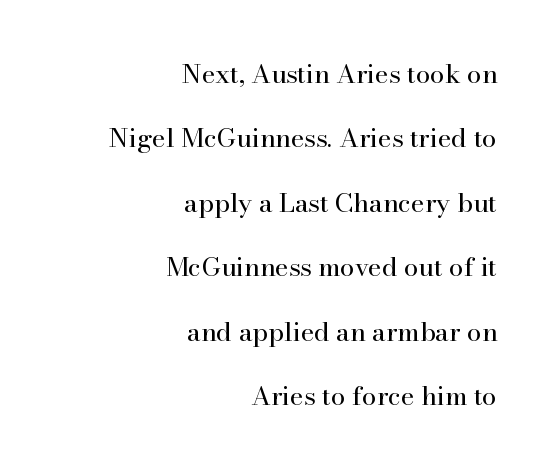
Q: Is the text bold? A: No.
Q: Is the text italic (slanted)? A: No, it is upright.
Q: Is the text underlined? A: No.
Q: How is the paragraph aligned? A: Right-aligned.
Q: Is the spacing between letters normal or unusually wide? A: Normal.
Q: Is the spacing between lines tight, normal or loose? A: Loose.
